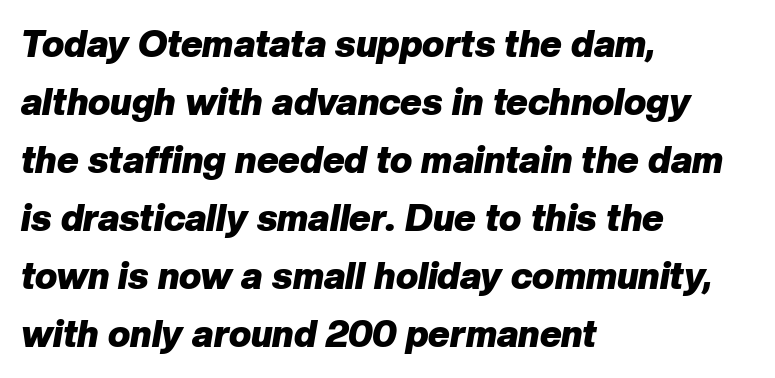
Q: Is the text bold? A: Yes.
Q: Is the text italic (slanted)? A: Yes, it leans right by about 10 degrees.
Q: Is the text underlined? A: No.
Q: How is the paragraph aligned? A: Left-aligned.
Q: Is the spacing between letters normal or unusually wide? A: Normal.
Q: Is the spacing between lines tight, normal or loose? A: Normal.
Q: Width (condensed, normal, or wide)? A: Normal.
Q: Stroke contrast? A: Low.
Q: x-height? A: Medium.
Q: Monospaced? A: No.
